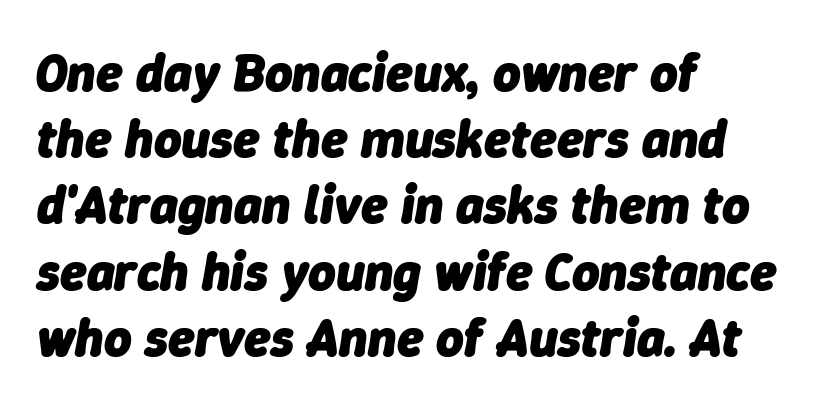
The image shows 53 px heavy type, italic (leaning right); set left-aligned, normal line spacing (1.25x), normal letter spacing, not underlined; low stroke contrast and a medium x-height.
